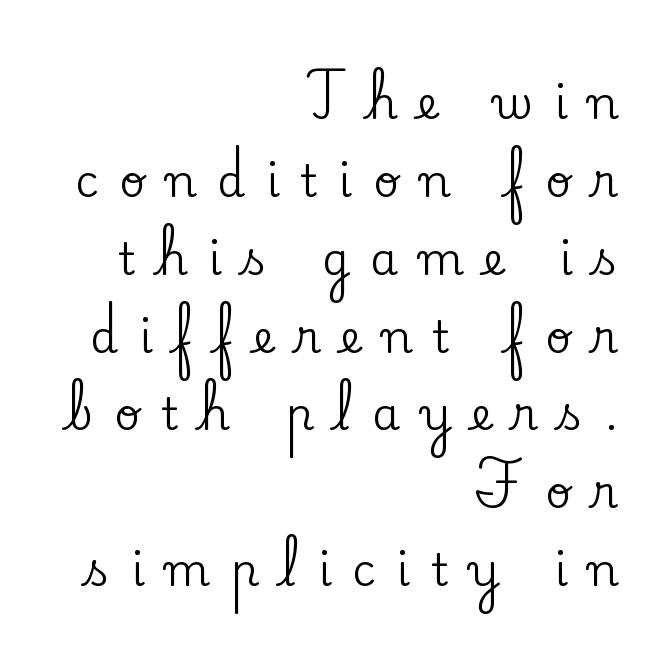
Q: Is the text italic (slanted)? A: No, it is upright.
Q: Is the typeface a serif or a sans-serif typeface? A: Serif.
Q: Is the text underlined? A: No.
Q: How is the paragraph aligned? A: Right-aligned.
Q: Is the spacing between letters normal or unusually wide? A: Unusually wide.
Q: Width (condensed, normal, or wide)? A: Normal.
Q: Stroke contrast? A: Low.
Q: x-height? A: Small.
Q: Monospaced? A: No.
